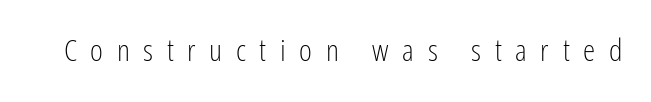
The image shows 31 px light, condensed sans-serif type, upright; set unusually wide letter spacing (+0.44 em), not underlined; low stroke contrast and a medium x-height.
